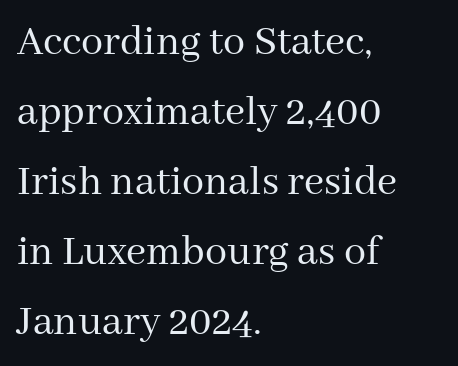
The image shows 44 px regular-weight serif type, upright; set left-aligned, normal line spacing (1.59x), normal letter spacing, not underlined; medium stroke contrast and a medium x-height.
